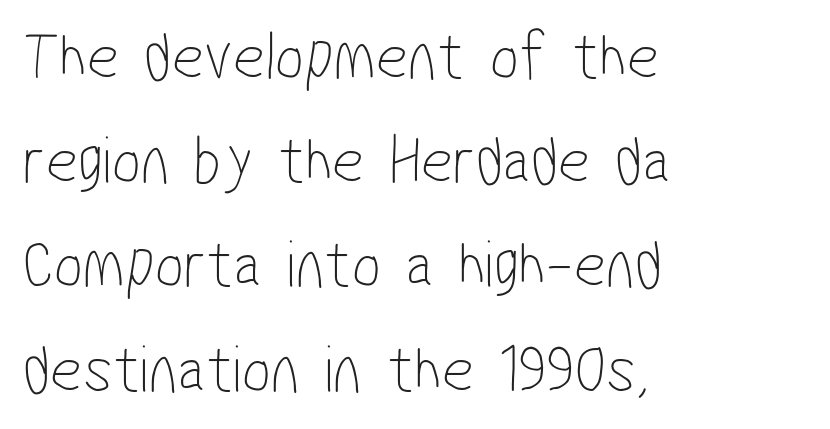
The image shows 69 px thin, condensed sans-serif type; set left-aligned, normal line spacing (1.51x), normal letter spacing, not underlined; low stroke contrast and a medium x-height.
